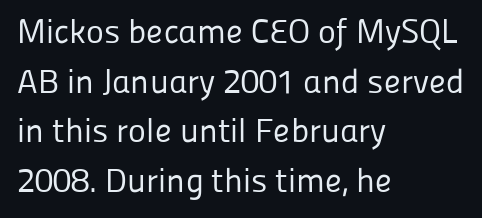
Reading down the column, the eye jumps a familiar distance to each next line. No chunkiness to these letters — they're not bold. Italic? Not at all — the glyphs are vertical. Each letter keeps its own natural width here, so spacing adapts to shape.
